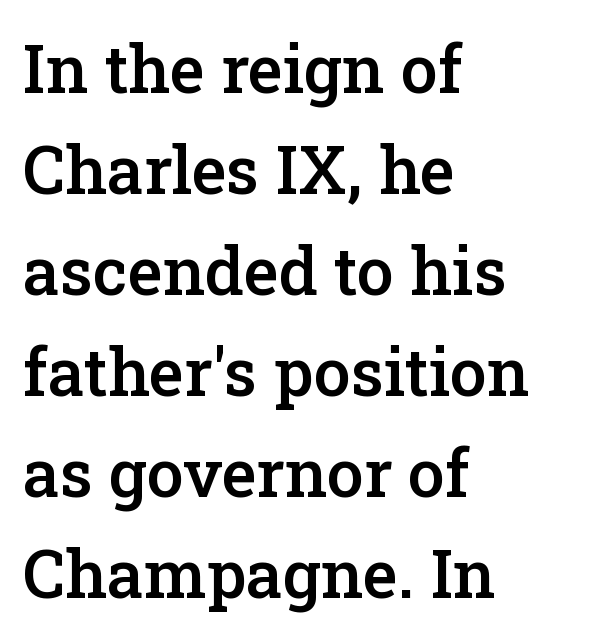
{"serif": "yes", "italic": "no", "bold": "semi", "weight": "semibold", "width": "normal", "stroke_contrast": "low", "x_height": "medium", "monospaced": "no", "underline": "no", "align": "left", "line_spacing": "normal", "line_spacing_ratio": 1.53, "letter_spacing": "normal", "letter_spacing_em": 0.0, "glyph_px": 66}
